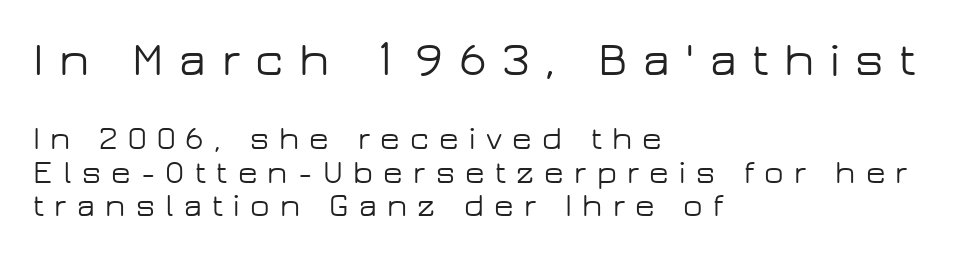
The image shows 48 px wide sans-serif type, upright; set left-aligned, tight line spacing (1.04x), unusually wide letter spacing (+0.32 em), not underlined; the first (top) block is 1.5x larger; low stroke contrast and a medium x-height.
